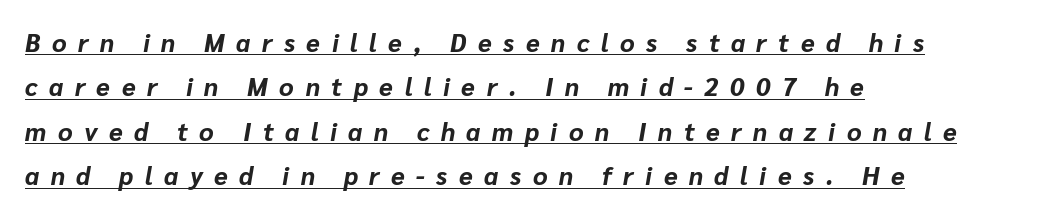
The specimen includes a rule beneath the text block's lines. Which margin do the lines hug? The left one — the right edge is uneven. The glyphs look as if they've been sheared to an angle. Inter-character spacing is expanded well beyond the font's built-in metrics. Pretty heavy lettering here — definitely bold.
